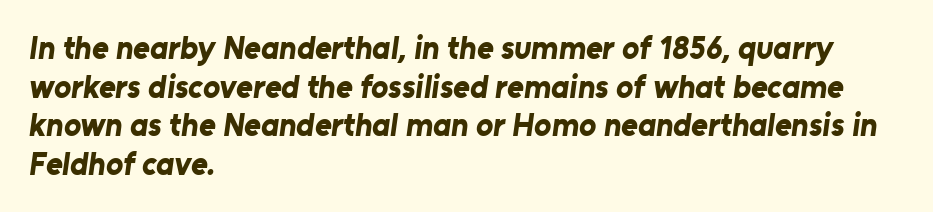
The image shows 32 px bold sans-serif type; set left-aligned, line spacing 1.21x, normal letter spacing, not underlined; low stroke contrast and a medium x-height.
